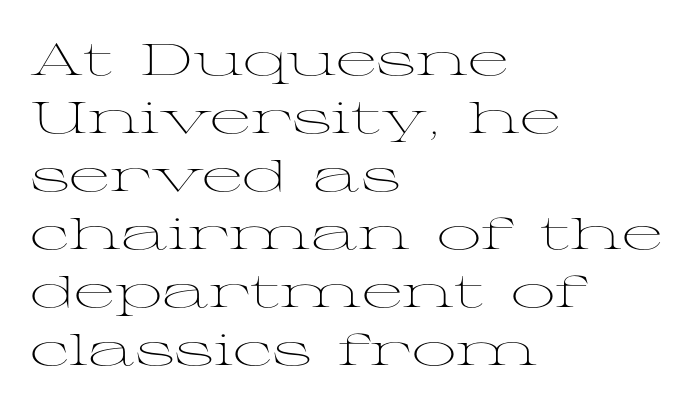
Alignment: flush left. Posture: straight, roman, zero tilt. The face used here is proportionally spaced, like ordinary book or web type. Quick note: underline off. Each letter's strokes conclude with small projecting serifs.
